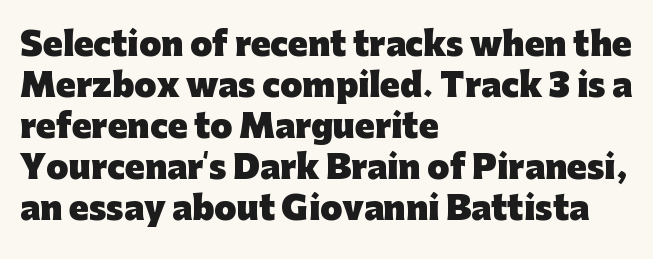
Q: Is the text bold? A: Yes.
Q: Is the text italic (slanted)? A: No, it is upright.
Q: Is the typeface a serif or a sans-serif typeface? A: Sans-serif.
Q: Is the text underlined? A: No.
Q: How is the paragraph aligned? A: Left-aligned.
Q: Is the spacing between letters normal or unusually wide? A: Normal.
Q: Is the spacing between lines tight, normal or loose? A: Normal.
Q: Width (condensed, normal, or wide)? A: Normal.
Q: Stroke contrast? A: Low.
Q: x-height? A: Medium.
Q: Monospaced? A: No.
